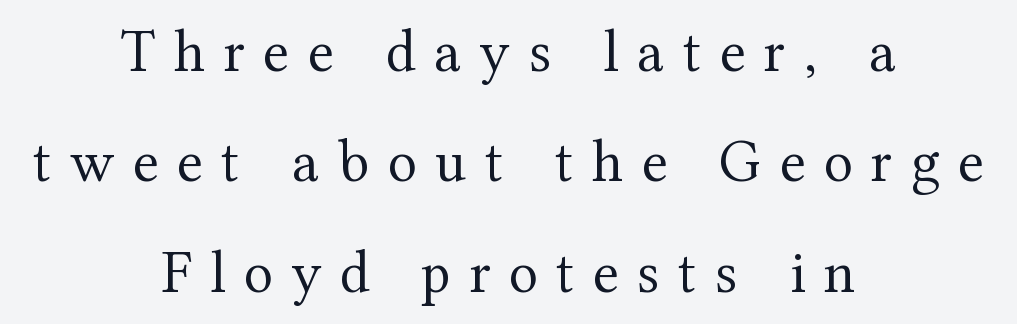
The image shows 60 px regular-weight serif type, upright; set centered, line spacing 1.84x, unusually wide letter spacing (+0.31 em), not underlined; medium stroke contrast and a medium x-height.
